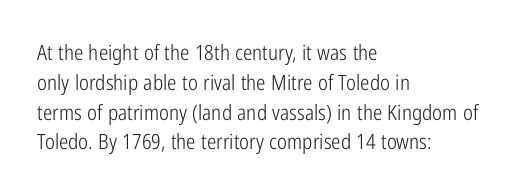
The image shows 21 px text type, upright; set left-aligned, normal line spacing (1.42x), normal letter spacing, not underlined.
